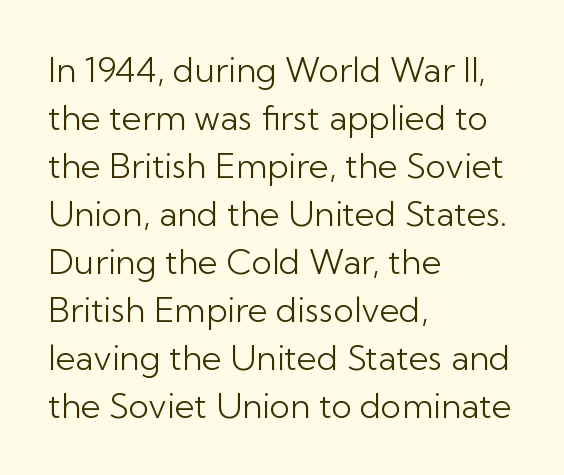
The image shows 34 px light sans-serif type, upright; set left-aligned, normal line spacing (1.41x), normal letter spacing, not underlined; low stroke contrast and a medium x-height.
